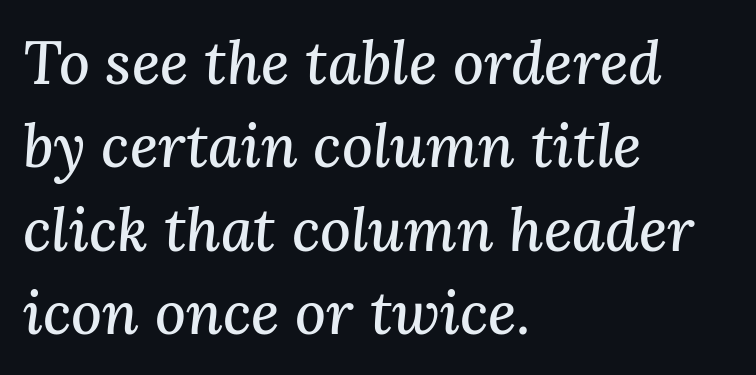
{"serif": "yes", "italic": "yes", "lean": "right", "slant_degrees": 3, "width": "normal", "stroke_contrast": "medium", "x_height": "medium", "monospaced": "no", "underline": "no", "align": "left", "line_spacing": "normal", "line_spacing_ratio": 1.39, "letter_spacing": "normal", "letter_spacing_em": 0.0, "glyph_px": 60}
